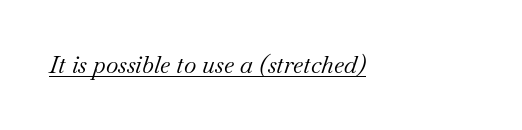
Q: Is the text bold? A: No.
Q: Is the text italic (slanted)? A: Yes, it leans right by about 18 degrees.
Q: Is the text underlined? A: Yes.
Q: How is the paragraph aligned? A: Left-aligned.
Q: Is the spacing between letters normal or unusually wide? A: Normal.
